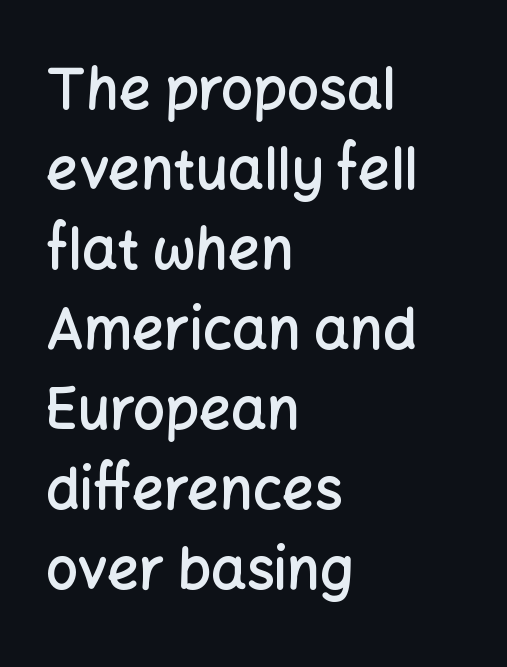
Q: Is the text bold? A: Semi-bold.
Q: Is the text italic (slanted)? A: No, it is upright.
Q: Is the typeface a serif or a sans-serif typeface? A: Sans-serif.
Q: Is the text underlined? A: No.
Q: How is the paragraph aligned? A: Left-aligned.
Q: Is the spacing between letters normal or unusually wide? A: Normal.
Q: Is the spacing between lines tight, normal or loose? A: Normal.
Q: Width (condensed, normal, or wide)? A: Normal.
Q: Stroke contrast? A: Low.
Q: x-height? A: Medium.
Q: Monospaced? A: No.
